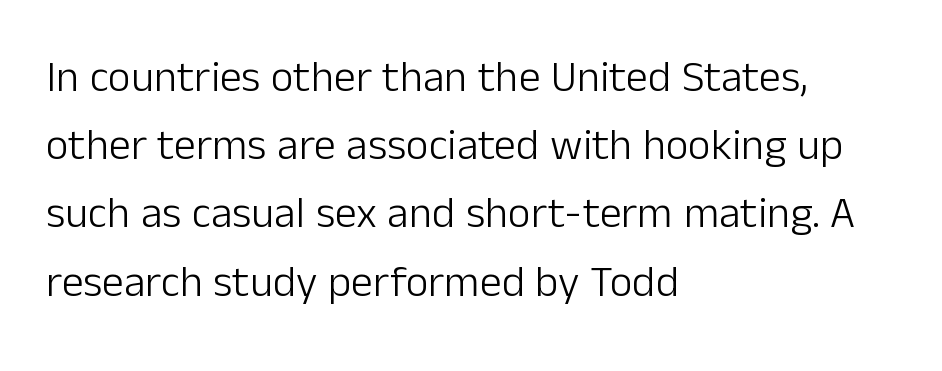
This reads as an unemphasized weight, regular at the heaviest. Posture: straight, roman, zero tilt. The face used here is proportionally spaced, like ordinary book or web type. Just letters on the line, the space beneath them empty.
